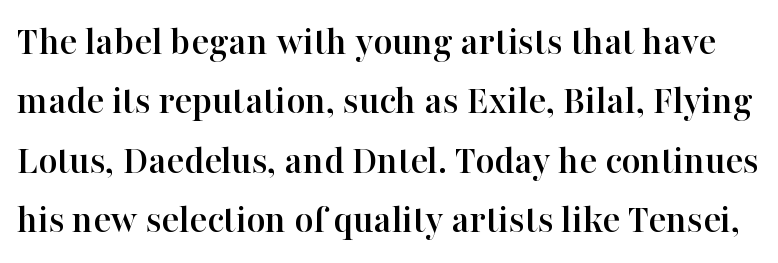
The image shows 41 px serif type, upright; set normal line spacing (1.45x), normal letter spacing, not underlined; high stroke contrast and a medium x-height.
